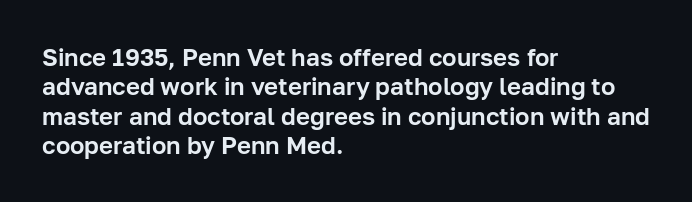
Q: Is the text italic (slanted)? A: No, it is upright.
Q: Is the text underlined? A: No.
Q: How is the paragraph aligned? A: Left-aligned.
Q: Is the spacing between letters normal or unusually wide? A: Normal.
